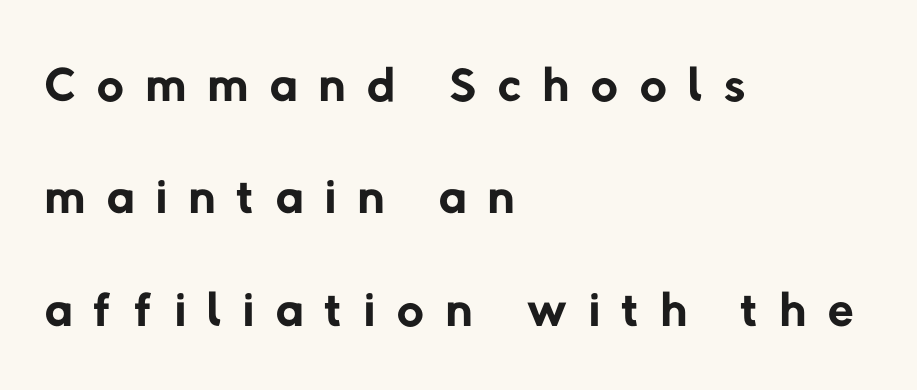
The image shows 74 px regular-weight sans-serif type; set left-aligned, normal line spacing (1.52x), unusually wide letter spacing (+0.3 em), not underlined; low stroke contrast and a medium x-height.
